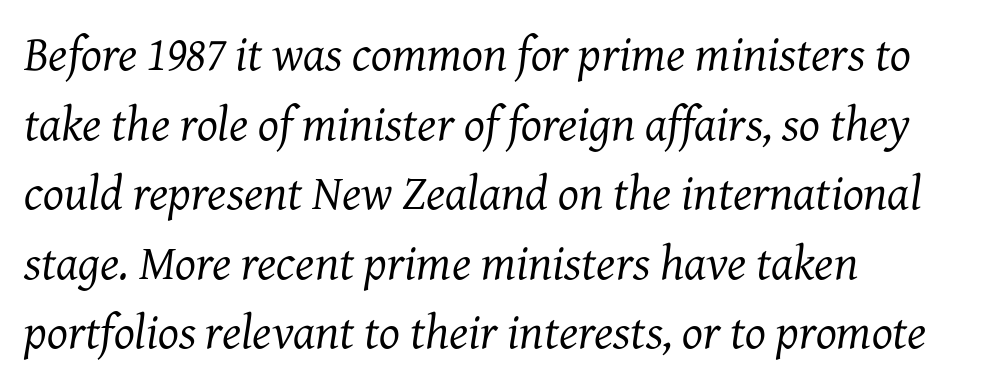
The image shows 49 px regular-weight serif type, italic (leaning right); set left-aligned, normal line spacing (1.42x), normal letter spacing, not underlined; medium stroke contrast and a medium x-height.
